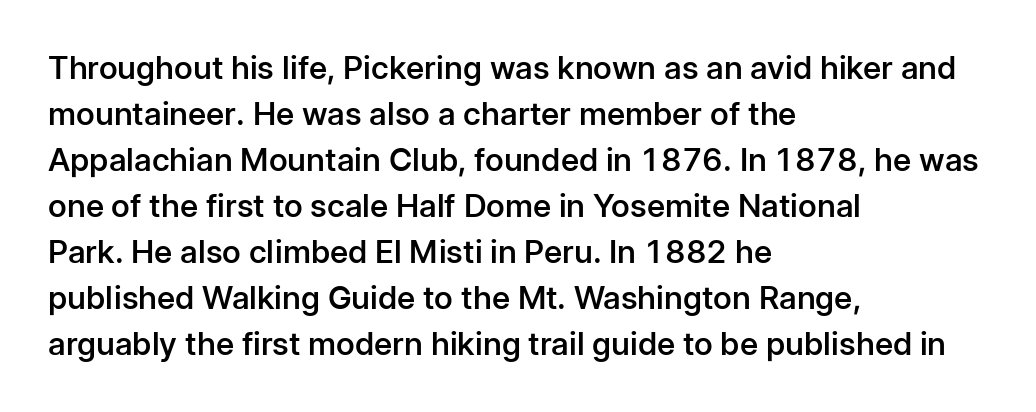
The image shows 32 px semibold sans-serif type, upright; set left-aligned, normal line spacing (1.44x), normal letter spacing, not underlined; low stroke contrast and a medium x-height.
